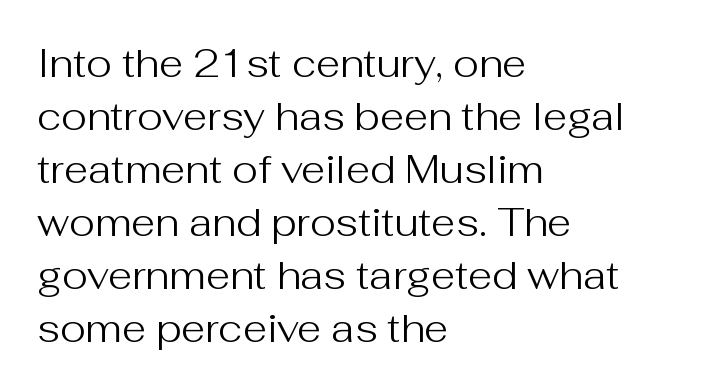
Q: Is the text bold? A: No.
Q: Is the text italic (slanted)? A: No, it is upright.
Q: Is the typeface a serif or a sans-serif typeface? A: Sans-serif.
Q: Is the text underlined? A: No.
Q: How is the paragraph aligned? A: Left-aligned.
Q: Is the spacing between letters normal or unusually wide? A: Normal.
Q: Is the spacing between lines tight, normal or loose? A: Normal.
Q: Width (condensed, normal, or wide)? A: Normal.
Q: Stroke contrast? A: Medium.
Q: x-height? A: Medium.
Q: Monospaced? A: No.
